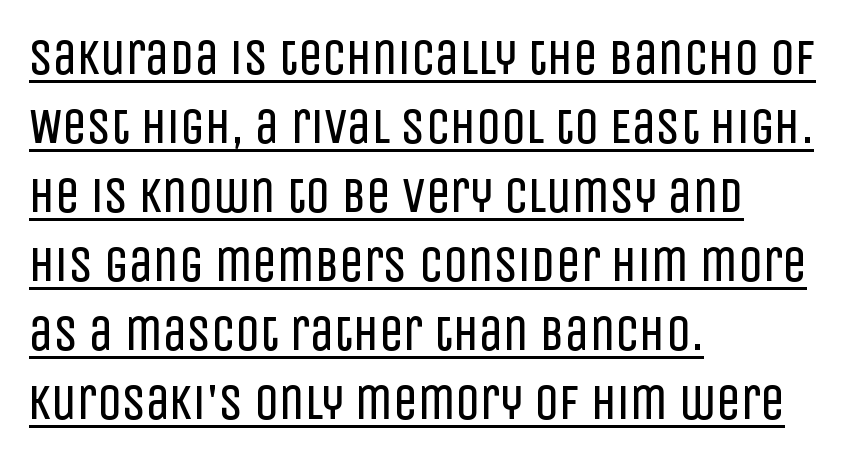
Q: Is the text bold? A: No.
Q: Is the text italic (slanted)? A: No, it is upright.
Q: Is the typeface a serif or a sans-serif typeface? A: Sans-serif.
Q: Is the text underlined? A: Yes.
Q: How is the paragraph aligned? A: Left-aligned.
Q: Is the spacing between letters normal or unusually wide? A: Normal.
Q: Is the spacing between lines tight, normal or loose? A: Normal.
Q: Width (condensed, normal, or wide)? A: Condensed.
Q: Stroke contrast? A: Low.
Q: x-height? A: Large.
Q: Monospaced? A: No.
